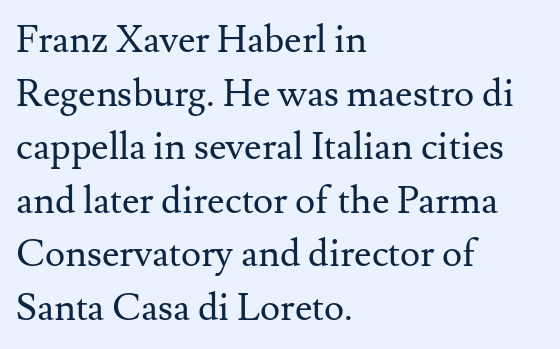
The image shows 38 px regular-weight serif type, upright; set left-aligned, normal line spacing (1.41x), normal letter spacing, not underlined; medium stroke contrast and a small x-height.
